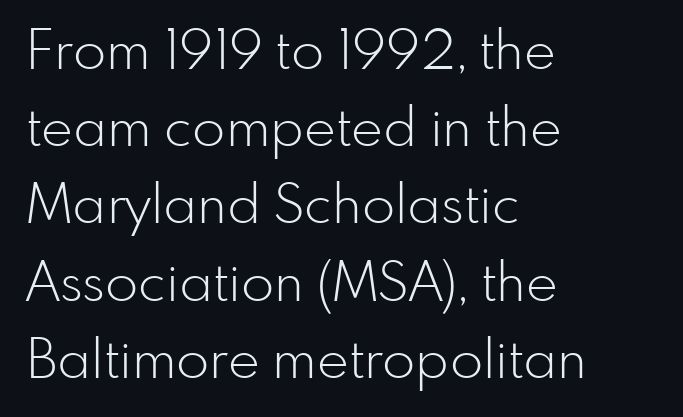
{"serif": "no", "italic": "no", "bold": "no", "weight": "light", "width": "normal", "stroke_contrast": "low", "x_height": "small", "monospaced": "no", "underline": "no", "align": "left", "line_spacing": "normal", "line_spacing_ratio": 1.43, "letter_spacing": "normal", "letter_spacing_em": 0.0, "glyph_px": 54}
